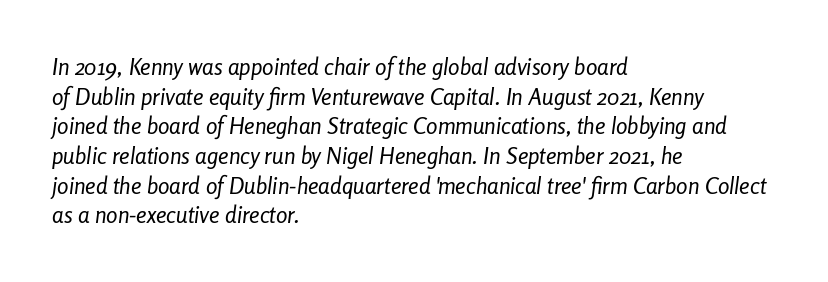
{"italic": "yes", "lean": "right", "slant_degrees": 8, "bold": "no", "underline": "no", "align": "left", "line_spacing": "normal", "line_spacing_ratio": 1.29, "letter_spacing": "normal", "letter_spacing_em": 0.0, "glyph_px": 23}
